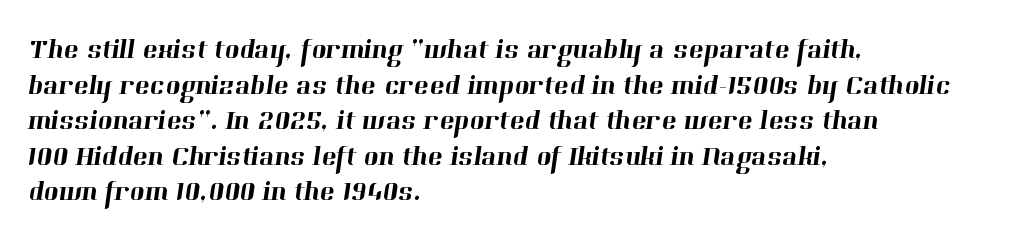
Q: Is the typeface a serif or a sans-serif typeface? A: Serif.
Q: Is the text underlined? A: No.
Q: How is the paragraph aligned? A: Left-aligned.
Q: Is the spacing between letters normal or unusually wide? A: Normal.
Q: Is the spacing between lines tight, normal or loose? A: Normal.
Q: Width (condensed, normal, or wide)? A: Normal.
Q: Stroke contrast? A: High.
Q: x-height? A: Medium.
Q: Monospaced? A: No.
